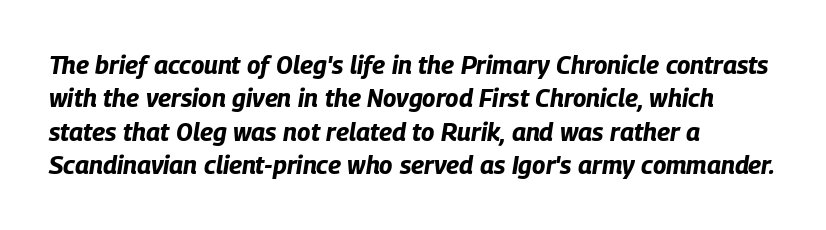
Q: Is the text bold? A: Yes.
Q: Is the text italic (slanted)? A: Yes, it leans right by about 9 degrees.
Q: Is the text underlined? A: No.
Q: How is the paragraph aligned? A: Left-aligned.
Q: Is the spacing between letters normal or unusually wide? A: Normal.
Q: Is the spacing between lines tight, normal or loose? A: Normal.
